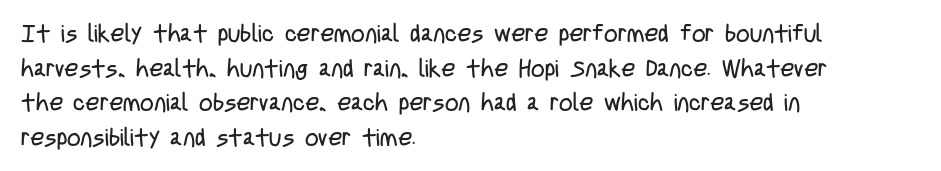
Regarding leading, the lines here are spaced in the standard way. The letters look calm and open, with moderate or lighter stems. Layout note: lines flush left. The rendering keeps characters at their native spacing. The lettering stays uniformly vertical, giving the passage a roman look. Underline: absent.
